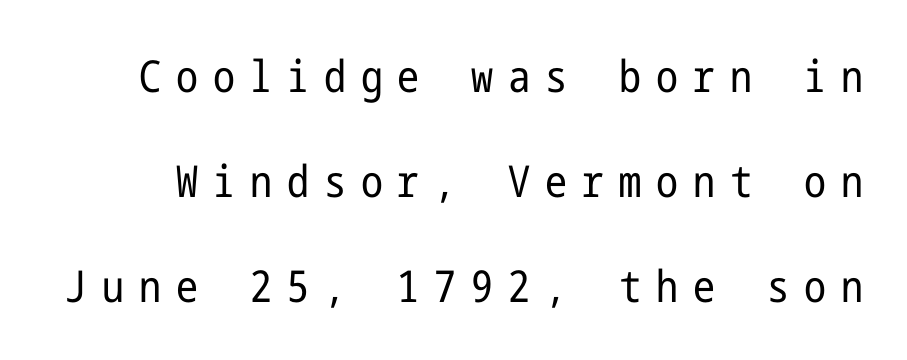
This sample trades compactness for vertical openness between lines. Weight: regular or lighter. The gap between lines stays unmarked. The typeface chosen for these lines omits serifs. Italic? Not at all — the glyphs are vertical. The rendering inserts visible extra space after every character.
